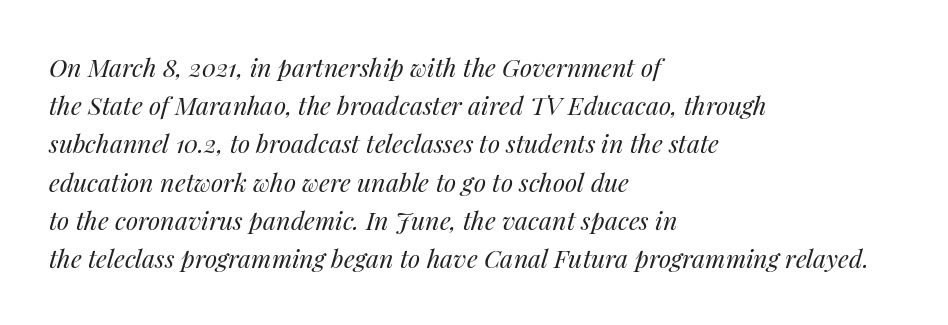
Q: Is the text bold? A: No.
Q: Is the text italic (slanted)? A: Yes, it leans right by about 14 degrees.
Q: Is the text underlined? A: No.
Q: How is the paragraph aligned? A: Left-aligned.
Q: Is the spacing between letters normal or unusually wide? A: Normal.
Q: Is the spacing between lines tight, normal or loose? A: Normal.
